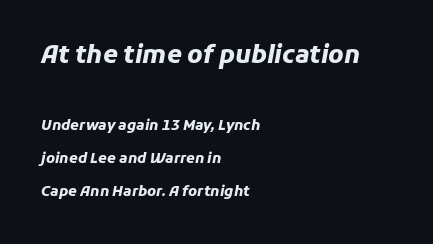
The image shows 24 px bold type, italic (leaning right); set left-aligned, loose line spacing (2.37x), normal letter spacing, not underlined; the first (top) block is 1.71x larger.
